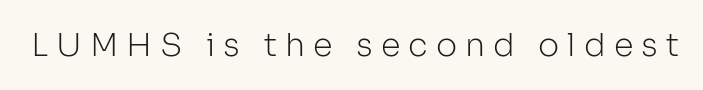
The image shows 32 px light sans-serif type, upright; set unusually wide letter spacing (+0.25 em), not underlined; low stroke contrast and a medium x-height.
